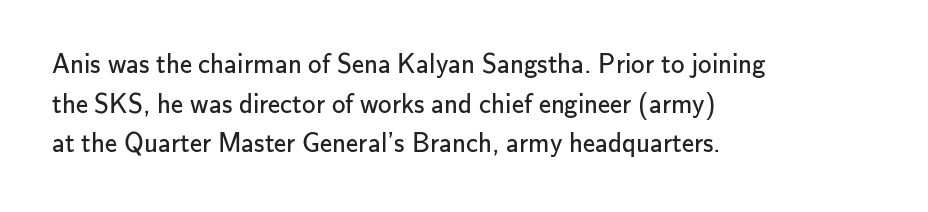
Notice how descenders clear the ascenders below comfortably — that's standard leading. Inter-character spacing is left at the font's built-in metrics. Bare-footed words on every line. The strokes are not fattened; the text isn't bold. A student would call this left alignment; a typographer would say flush left, rag right.
